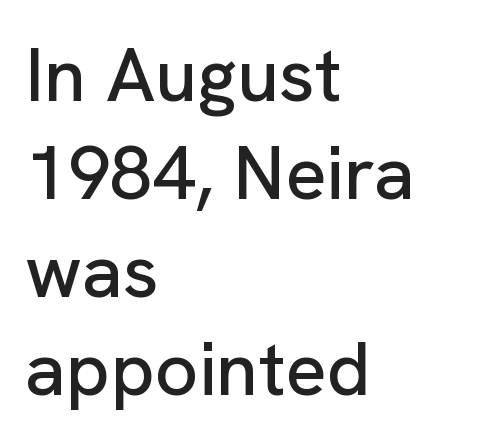
Unlike italic type, these characters show no tilt at all. Inter-character spacing is left at the font's built-in metrics. Every row of glyphs begins at an identical x-position on the left. This sample keeps an unexceptional amount of space between lines. Typographically, this falls in the sans-serif category. Spacing verdict: proportional, widths tailored to each character.
